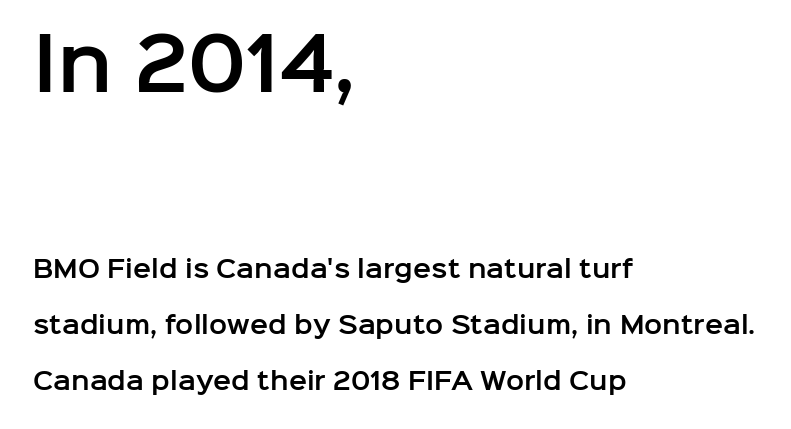
{"serif": "no", "italic": "no", "width": "normal", "stroke_contrast": "low", "x_height": "medium", "monospaced": "no", "underline": "no", "align": "left", "line_spacing": "loose", "line_spacing_ratio": 2.33, "letter_spacing": "normal", "letter_spacing_em": 0.0, "larger_block": "first", "size_ratio": 3.0, "glyph_px": 72}
